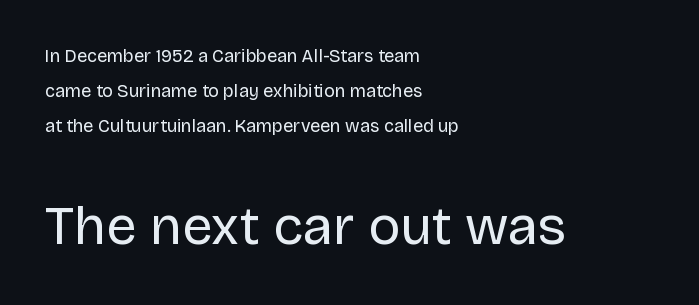
The rendering enlarges the type as you move from the upper chunk to the lower. The words here are not underlined. The passage shown is not bold in any degree. In terms of letterform style, serifs are entirely absent. This rendering leaves character spacing at its baseline value. The letters advance in unequal steps, a hallmark of proportional type.
